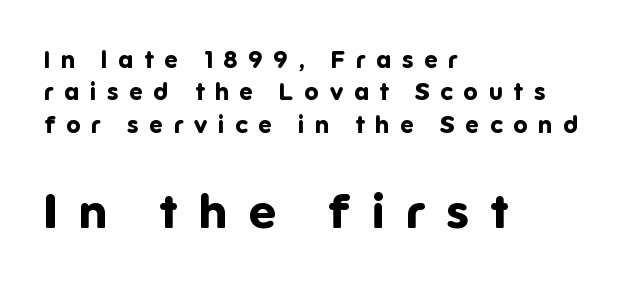
Typeset ragged right — the left edge is the straight one. This layout puts the modest block above and the oversized block below. Interline gaps are of average width in this sample. The gaps between neighbouring characters are conspicuously large.
